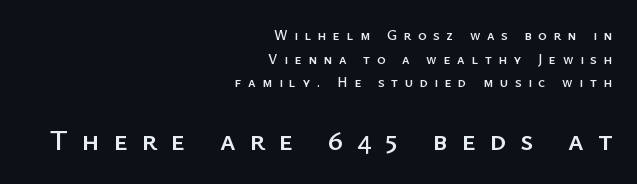
Q: Is the text italic (slanted)? A: No, it is upright.
Q: Is the typeface a serif or a sans-serif typeface? A: Sans-serif.
Q: Is the text underlined? A: No.
Q: How is the paragraph aligned? A: Right-aligned.
Q: Is the spacing between letters normal or unusually wide? A: Unusually wide.
Q: Is the spacing between lines tight, normal or loose? A: Normal.
Q: Which block of text is set in a larger size, the first (top) or the second (bottom)? A: The second (bottom) one.
Q: Width (condensed, normal, or wide)? A: Normal.
Q: Stroke contrast? A: Low.
Q: x-height? A: Medium.
Q: Monospaced? A: No.
